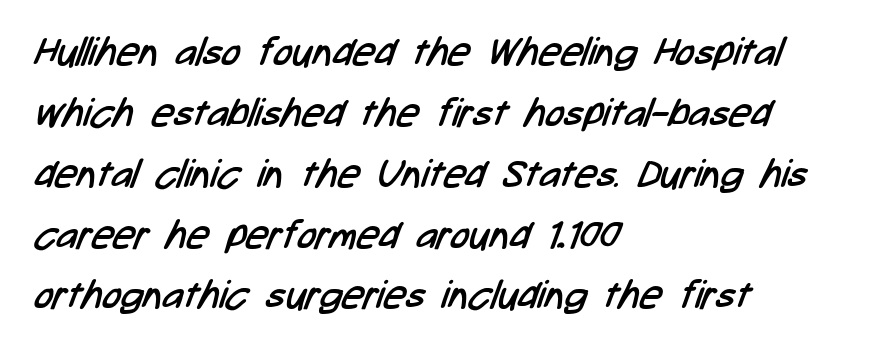
{"serif": "no", "bold": "no", "weight": "regular", "width": "condensed", "stroke_contrast": "low", "x_height": "medium", "monospaced": "no", "underline": "no", "align": "left", "line_spacing": "normal", "line_spacing_ratio": 1.56, "letter_spacing": "normal", "letter_spacing_em": 0.0, "glyph_px": 39}
